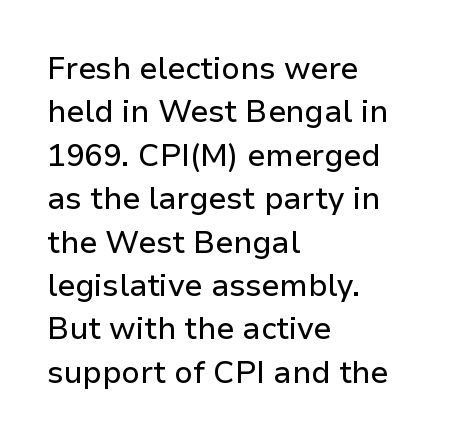
{"serif": "no", "italic": "no", "width": "normal", "stroke_contrast": "low", "x_height": "medium", "monospaced": "no", "underline": "no", "align": "left", "line_spacing": "normal", "line_spacing_ratio": 1.4, "letter_spacing": "normal", "letter_spacing_em": 0.0, "glyph_px": 31}
